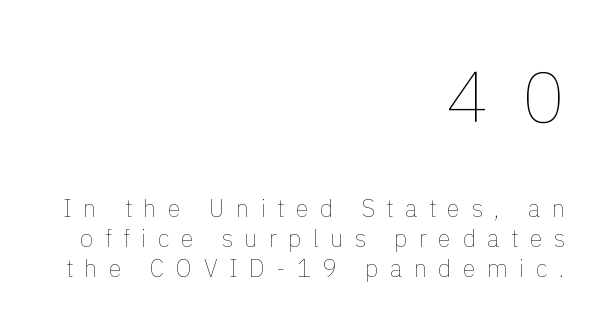
The more generous point size was reserved for the upper chunk. Leading: standard. No chunkiness to these letters — they're not bold. Spacing verdict: proportional, widths tailored to each character. Compared with typical body copy, the letter spacing here is much looser. The lettering stays uniformly vertical, giving the passage a roman look.
